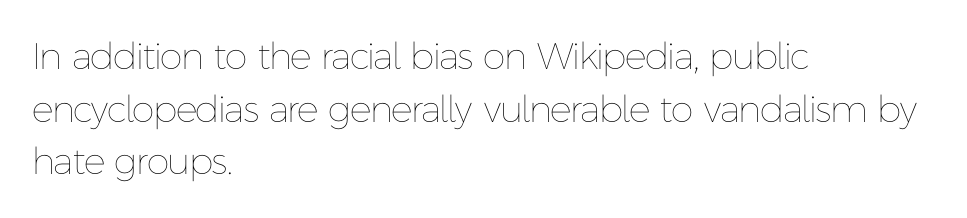
Q: Is the text bold? A: No.
Q: Is the text italic (slanted)? A: No, it is upright.
Q: Is the text underlined? A: No.
Q: How is the paragraph aligned? A: Left-aligned.
Q: Is the spacing between letters normal or unusually wide? A: Normal.
Q: Is the spacing between lines tight, normal or loose? A: Normal.
Q: Width (condensed, normal, or wide)? A: Normal.
Q: Stroke contrast? A: Low.
Q: x-height? A: Medium.
Q: Monospaced? A: No.
